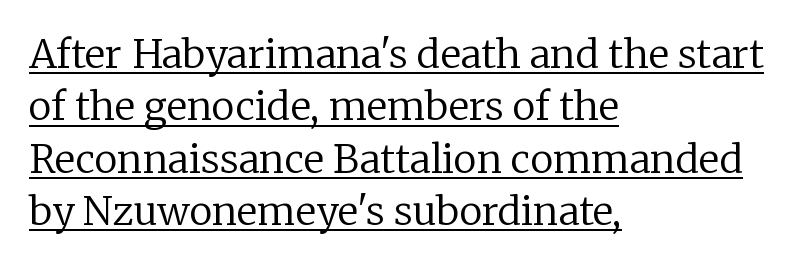
Q: Is the text bold? A: No.
Q: Is the text italic (slanted)? A: No, it is upright.
Q: Is the typeface a serif or a sans-serif typeface? A: Serif.
Q: Is the text underlined? A: Yes.
Q: How is the paragraph aligned? A: Left-aligned.
Q: Is the spacing between letters normal or unusually wide? A: Normal.
Q: Is the spacing between lines tight, normal or loose? A: Normal.
Q: Width (condensed, normal, or wide)? A: Normal.
Q: Stroke contrast? A: Low.
Q: x-height? A: Medium.
Q: Monospaced? A: No.
